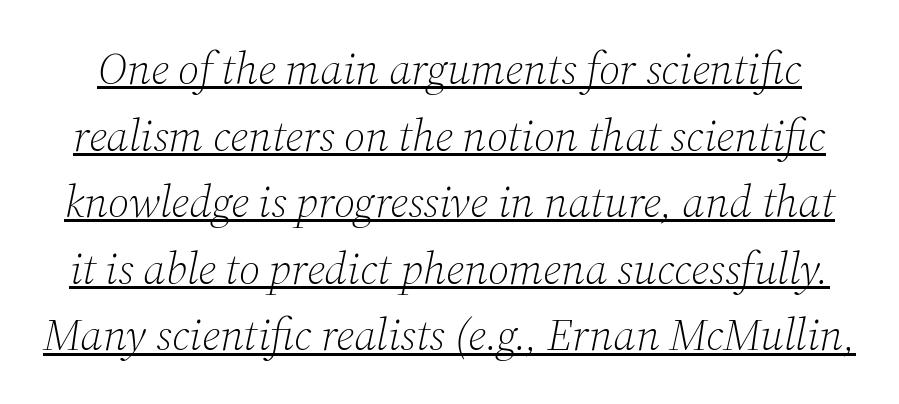
Q: Is the text bold? A: No.
Q: Is the text italic (slanted)? A: Yes, it leans right by about 12 degrees.
Q: Is the typeface a serif or a sans-serif typeface? A: Serif.
Q: Is the text underlined? A: Yes.
Q: Is the spacing between letters normal or unusually wide? A: Normal.
Q: Is the spacing between lines tight, normal or loose? A: Normal.
Q: Width (condensed, normal, or wide)? A: Normal.
Q: Stroke contrast? A: Medium.
Q: x-height? A: Medium.
Q: Monospaced? A: No.
